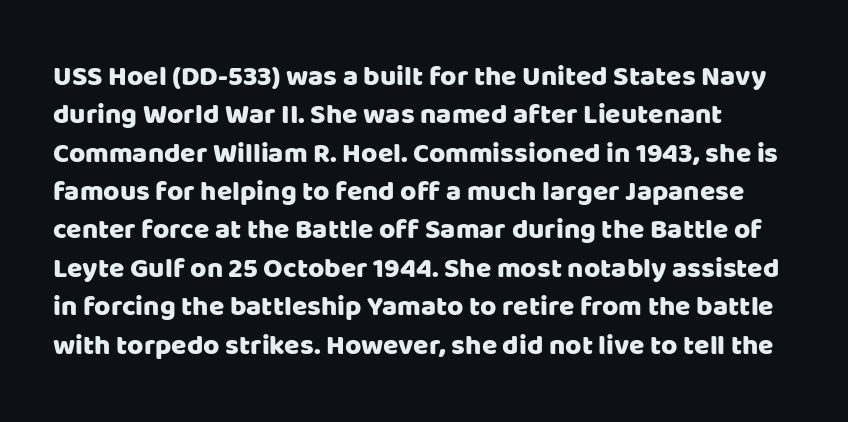
Q: Is the text italic (slanted)? A: No, it is upright.
Q: Is the typeface a serif or a sans-serif typeface? A: Sans-serif.
Q: Is the text underlined? A: No.
Q: Is the spacing between letters normal or unusually wide? A: Normal.
Q: Is the spacing between lines tight, normal or loose? A: Normal.
Q: Width (condensed, normal, or wide)? A: Normal.
Q: Stroke contrast? A: Low.
Q: x-height? A: Large.
Q: Monospaced? A: No.
